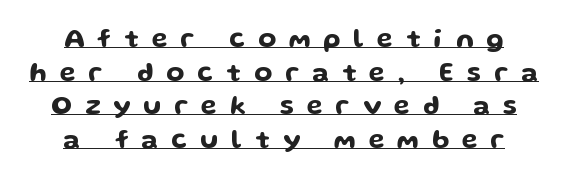
{"italic": "no", "underline": "yes", "line_spacing": "normal", "line_spacing_ratio": 1.29, "letter_spacing": "wide", "letter_spacing_em": 0.5, "glyph_px": 26}
